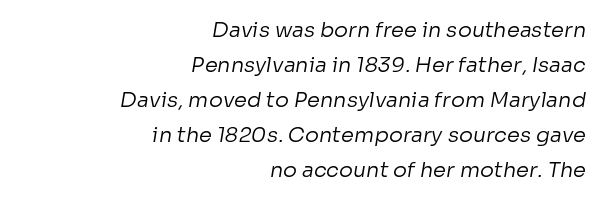
The image shows 21 px text type; set right-aligned, normal line spacing (1.67x), normal letter spacing, not underlined.
